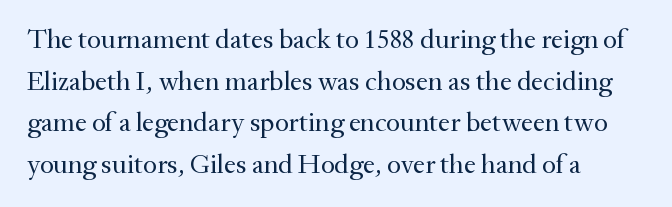
Q: Is the text bold? A: No.
Q: Is the text italic (slanted)? A: No, it is upright.
Q: Is the text underlined? A: No.
Q: How is the paragraph aligned? A: Left-aligned.
Q: Is the spacing between letters normal or unusually wide? A: Normal.
Q: Is the spacing between lines tight, normal or loose? A: Normal.
